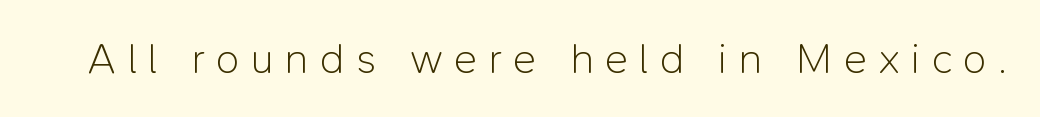
Descenders are the only things crossing below the line. Varying glyph widths throughout — classic text-font behaviour. Is the type heavy? It reads as light-to-regular instead. Designer's note — italics off, roman on. You could only call the tracking loose — the letters float apart.
